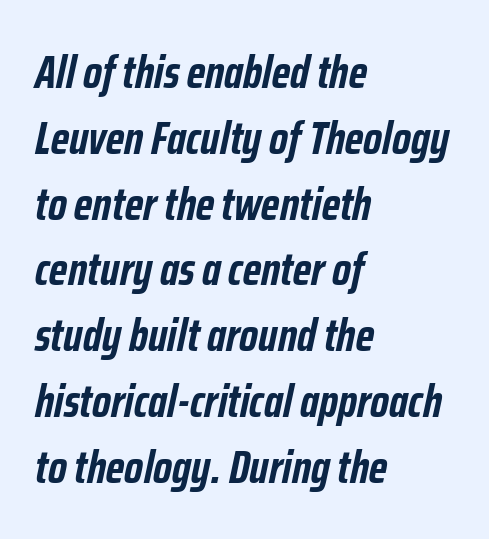
Emphasis-style slanted type is in use. The block of text has a typical density, with ordinary space between rows. The typesetting leans heavy: a genuine bold. Glyph-to-glyph distance matches everyday printed text. Left-aligned paragraph, ragged on the right. This rendering features lettering with no underline.
